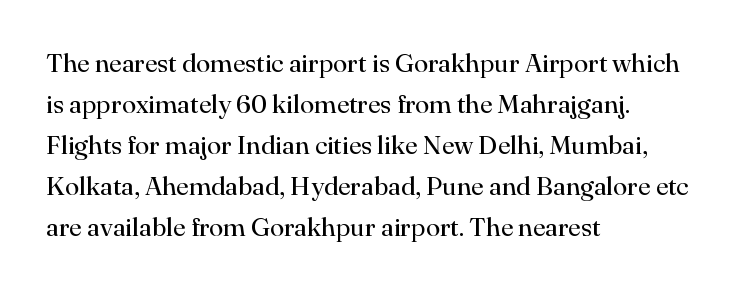
The words here are not underlined. Unbolded letterforms with no extra heft. Quick note: interline space is typical. These lines stack with their left ends in a neat column. Ordinary non-slanted type is in use. Here the glyphs are tracked normally, forming tight word shapes.
